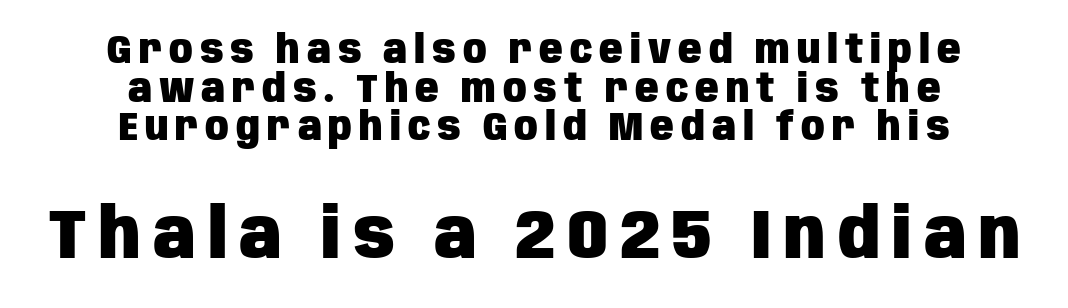
Q: Is the text bold? A: Yes.
Q: Is the text italic (slanted)? A: No, it is upright.
Q: Is the typeface a serif or a sans-serif typeface? A: Sans-serif.
Q: Is the text underlined? A: No.
Q: How is the paragraph aligned? A: Centered.
Q: Is the spacing between lines tight, normal or loose? A: Tight.
Q: Which block of text is set in a larger size, the first (top) or the second (bottom)? A: The second (bottom) one.
Q: Width (condensed, normal, or wide)? A: Condensed.
Q: Stroke contrast? A: Low.
Q: x-height? A: Large.
Q: Monospaced? A: No.
